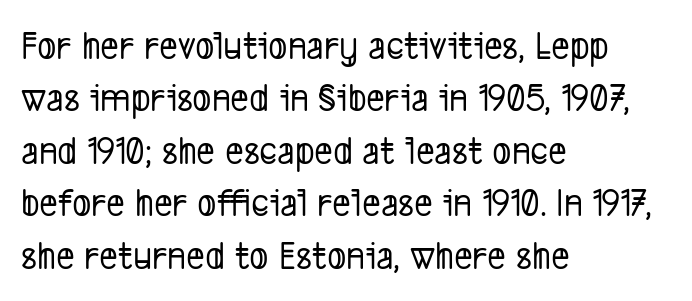
{"serif": "no", "width": "condensed", "stroke_contrast": "low", "x_height": "medium", "monospaced": "no", "underline": "no", "align": "left", "line_spacing": "normal", "line_spacing_ratio": 1.31, "letter_spacing": "normal", "letter_spacing_em": 0.0, "glyph_px": 40}
